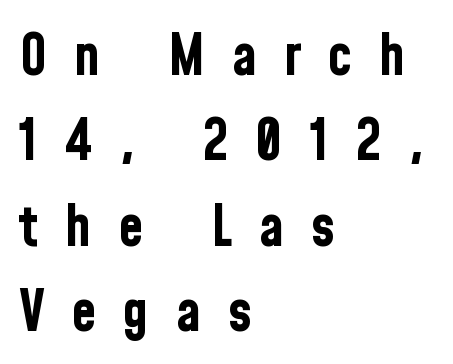
Q: Is the text bold? A: Yes.
Q: Is the text italic (slanted)? A: No, it is upright.
Q: Is the typeface a serif or a sans-serif typeface? A: Sans-serif.
Q: Is the text underlined? A: No.
Q: How is the paragraph aligned? A: Left-aligned.
Q: Is the spacing between letters normal or unusually wide? A: Unusually wide.
Q: Is the spacing between lines tight, normal or loose? A: Normal.
Q: Width (condensed, normal, or wide)? A: Condensed.
Q: Stroke contrast? A: Low.
Q: x-height? A: Medium.
Q: Monospaced? A: No.
